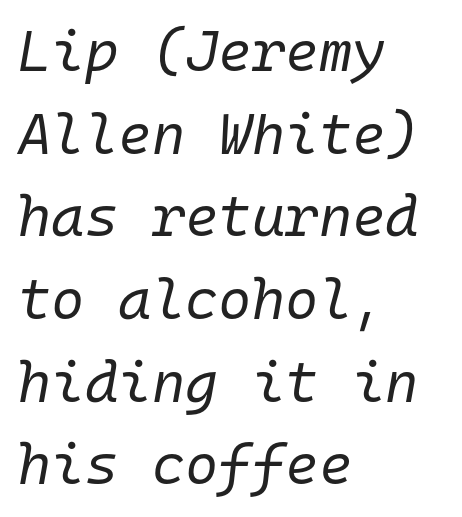
{"italic": "yes", "lean": "right", "slant_degrees": 10, "bold": "no", "weight": "regular", "width": "normal", "stroke_contrast": "low", "x_height": "medium", "monospaced": "yes", "underline": "no", "align": "left", "line_spacing": "normal", "line_spacing_ratio": 1.45, "letter_spacing": "normal", "letter_spacing_em": 0.0, "glyph_px": 57}
